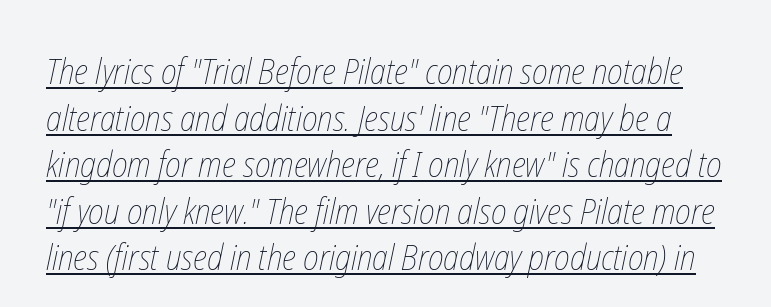
Q: Is the text bold? A: No.
Q: Is the text underlined? A: Yes.
Q: Is the spacing between letters normal or unusually wide? A: Normal.
Q: Is the spacing between lines tight, normal or loose? A: Normal.
Q: Width (condensed, normal, or wide)? A: Condensed.
Q: Stroke contrast? A: Low.
Q: x-height? A: Medium.
Q: Monospaced? A: No.
